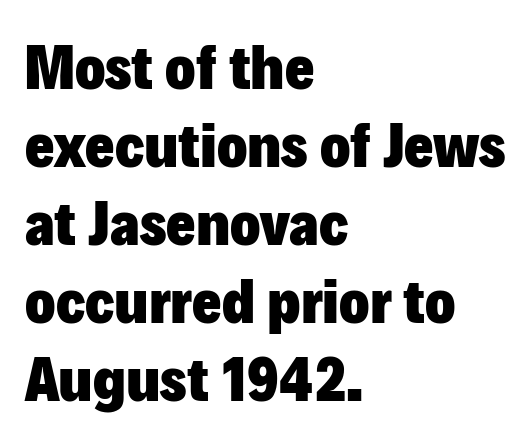
{"serif": "no", "italic": "no", "bold": "yes", "weight": "heavy", "width": "normal", "stroke_contrast": "low", "x_height": "medium", "monospaced": "no", "underline": "no", "align": "left", "line_spacing_ratio": 1.24, "letter_spacing": "normal", "letter_spacing_em": 0.0, "glyph_px": 63}
